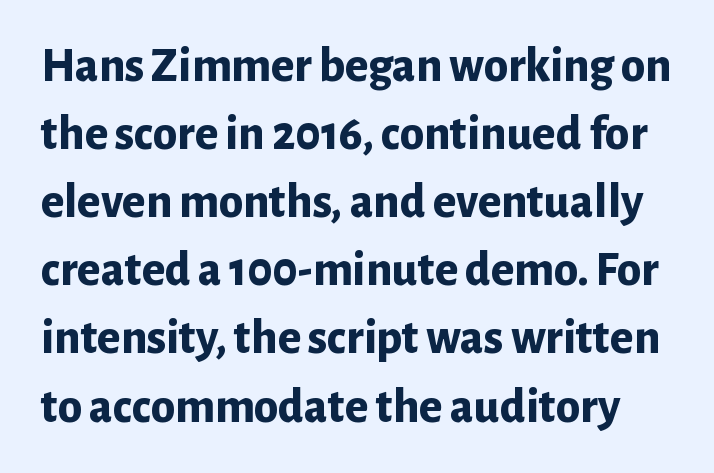
{"serif": "no", "italic": "no", "bold": "yes", "weight": "bold", "width": "normal", "stroke_contrast": "low", "x_height": "medium", "monospaced": "no", "underline": "no", "line_spacing": "normal", "line_spacing_ratio": 1.39, "letter_spacing": "normal", "letter_spacing_em": 0.0, "glyph_px": 49}
